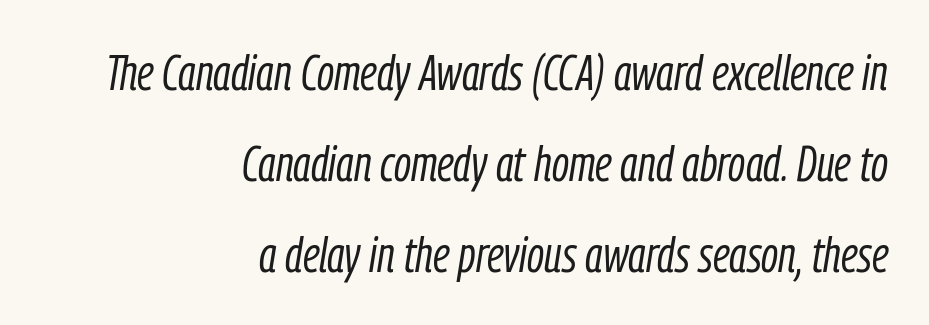
Q: Is the text bold? A: No.
Q: Is the text italic (slanted)? A: Yes, it leans right by about 9 degrees.
Q: Is the text underlined? A: No.
Q: How is the paragraph aligned? A: Right-aligned.
Q: Is the spacing between letters normal or unusually wide? A: Normal.
Q: Width (condensed, normal, or wide)? A: Condensed.
Q: Stroke contrast? A: Low.
Q: x-height? A: Medium.
Q: Monospaced? A: No.
